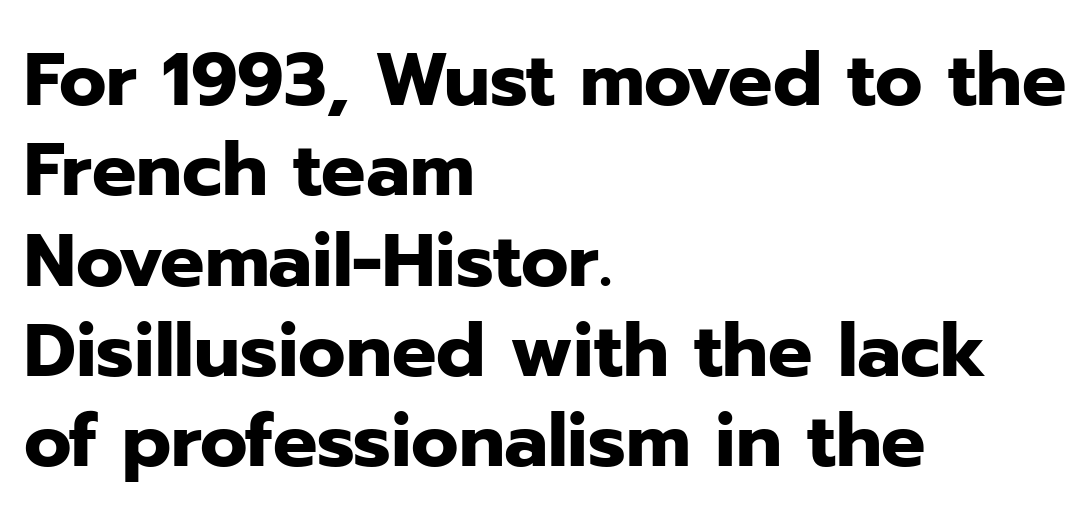
Each letter keeps its own natural width here, so spacing adapts to shape. The ragged edge is on the right, which tells us the setting is flush left. What stands out about the letter spacing? Nothing — it is the standard amount. The rendering shows plain stroke endings on the letterforms — a sans-serif design. The gap between lines stays unmarked.
